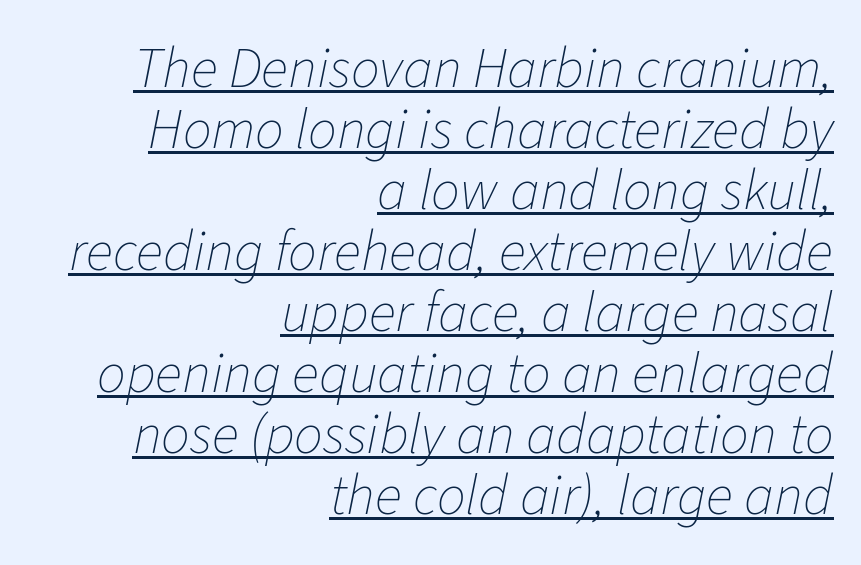
The image shows 57 px thin type, italic (leaning right); set right-aligned, tight line spacing (1.07x), normal letter spacing, underlined; low stroke contrast and a medium x-height.
